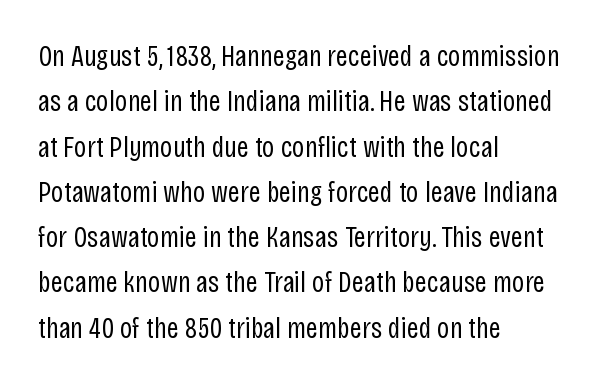
Q: Is the text bold? A: No.
Q: Is the text italic (slanted)? A: No, it is upright.
Q: Is the typeface a serif or a sans-serif typeface? A: Sans-serif.
Q: Is the text underlined? A: No.
Q: How is the paragraph aligned? A: Left-aligned.
Q: Is the spacing between letters normal or unusually wide? A: Normal.
Q: Is the spacing between lines tight, normal or loose? A: Normal.
Q: Width (condensed, normal, or wide)? A: Condensed.
Q: Stroke contrast? A: Low.
Q: x-height? A: Large.
Q: Monospaced? A: No.
